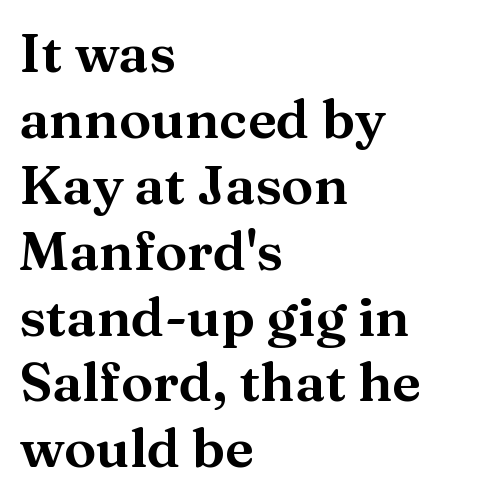
{"serif": "yes", "italic": "no", "width": "normal", "stroke_contrast": "medium", "x_height": "medium", "monospaced": "no", "underline": "no", "align": "left", "line_spacing_ratio": 1.22, "letter_spacing": "normal", "letter_spacing_em": 0.0, "glyph_px": 54}
